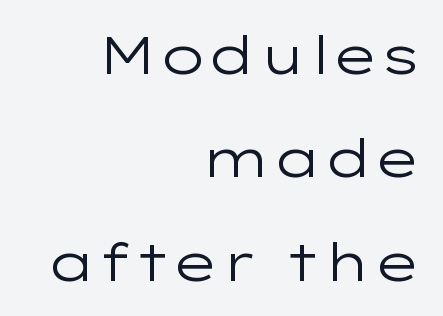
{"serif": "no", "italic": "no", "bold": "no", "weight": "regular", "width": "wide", "stroke_contrast": "low", "x_height": "medium", "monospaced": "no", "underline": "no", "align": "right", "line_spacing": "loose", "line_spacing_ratio": 1.99, "letter_spacing": "normal", "letter_spacing_em": 0.0, "glyph_px": 52}
